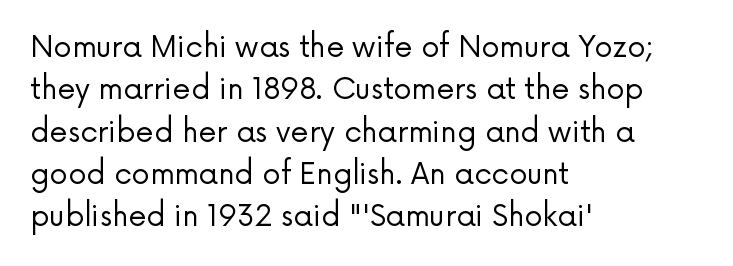
{"serif": "no", "italic": "no", "bold": "no", "weight": "regular", "width": "normal", "stroke_contrast": "low", "x_height": "medium", "monospaced": "no", "underline": "no", "align": "left", "line_spacing": "normal", "line_spacing_ratio": 1.46, "letter_spacing": "normal", "letter_spacing_em": 0.0, "glyph_px": 29}
